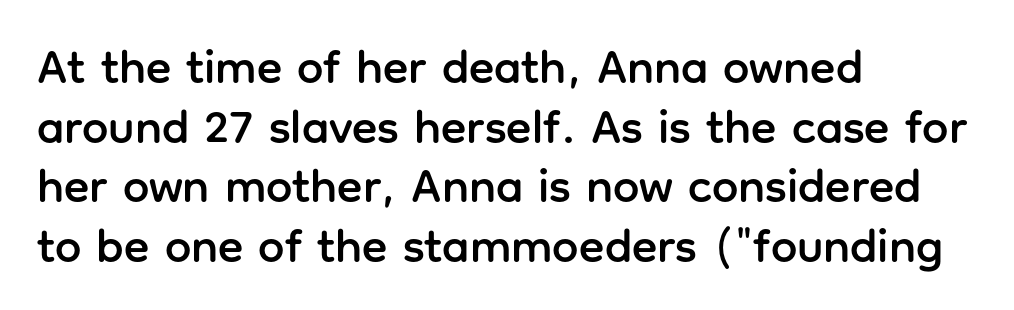
Q: Is the text italic (slanted)? A: No, it is upright.
Q: Is the typeface a serif or a sans-serif typeface? A: Sans-serif.
Q: Is the text underlined? A: No.
Q: How is the paragraph aligned? A: Left-aligned.
Q: Is the spacing between letters normal or unusually wide? A: Normal.
Q: Is the spacing between lines tight, normal or loose? A: Normal.
Q: Width (condensed, normal, or wide)? A: Normal.
Q: Stroke contrast? A: Low.
Q: x-height? A: Medium.
Q: Monospaced? A: No.
